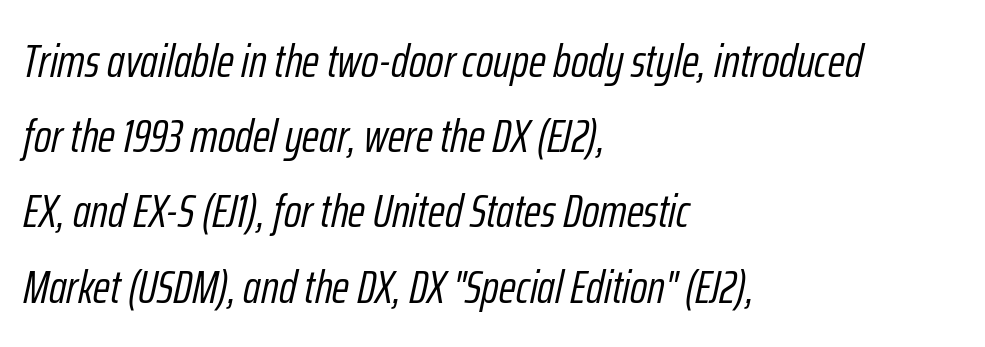
The image shows 47 px light, condensed type, italic (leaning right); set left-aligned, normal line spacing (1.6x), normal letter spacing, not underlined; low stroke contrast and a medium x-height.
